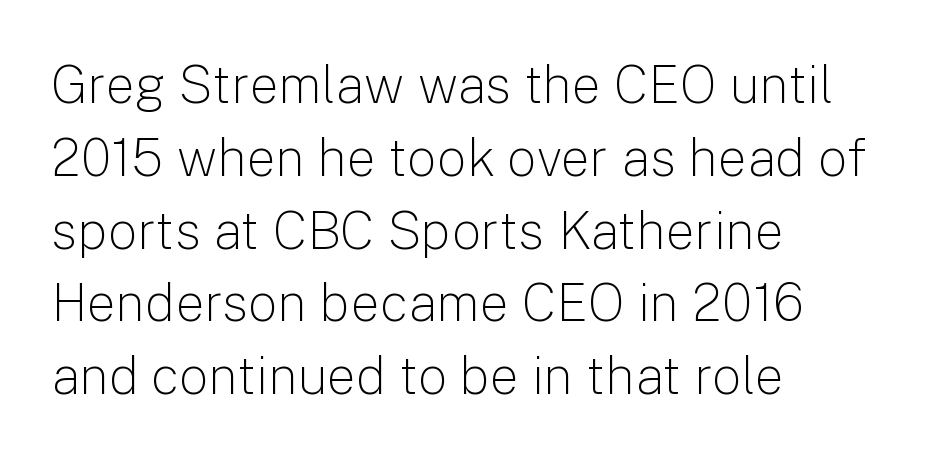
{"serif": "no", "italic": "no", "bold": "no", "weight": "light", "width": "normal", "stroke_contrast": "low", "x_height": "medium", "monospaced": "no", "underline": "no", "align": "left", "line_spacing": "normal", "line_spacing_ratio": 1.4, "letter_spacing": "normal", "letter_spacing_em": 0.0, "glyph_px": 52}
